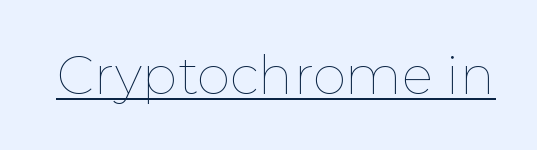
{"italic": "no", "bold": "no", "weight": "thin", "width": "normal", "stroke_contrast": "low", "x_height": "medium", "monospaced": "no", "underline": "yes", "letter_spacing": "normal", "letter_spacing_em": 0.0, "glyph_px": 53}
